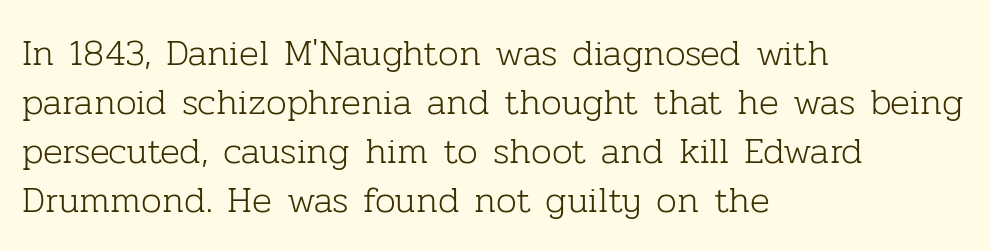
Q: Is the text bold? A: No.
Q: Is the text italic (slanted)? A: No, it is upright.
Q: Is the typeface a serif or a sans-serif typeface? A: Serif.
Q: Is the text underlined? A: No.
Q: How is the paragraph aligned? A: Left-aligned.
Q: Is the spacing between letters normal or unusually wide? A: Normal.
Q: Is the spacing between lines tight, normal or loose? A: Normal.
Q: Width (condensed, normal, or wide)? A: Normal.
Q: Stroke contrast? A: Low.
Q: x-height? A: Medium.
Q: Monospaced? A: No.
